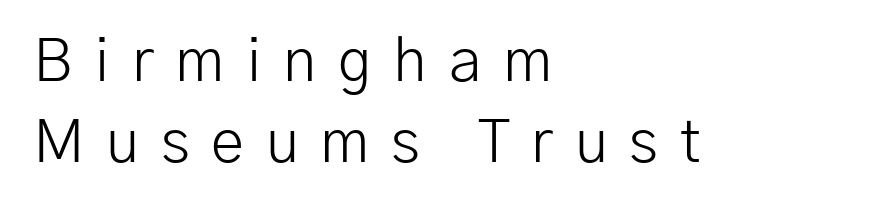
Unlike a traditional serif, this face leaves its strokes unadorned. Display-style spreading of the glyphs; the letterfit is very open. Upright lettering throughout. Varying glyph widths throughout — classic text-font behaviour.
